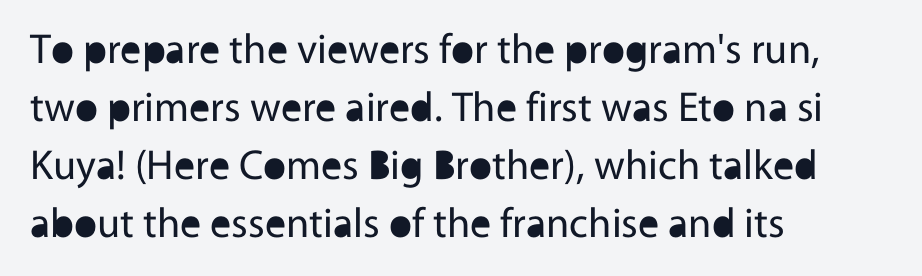
{"serif": "no", "italic": "no", "bold": "no", "weight": "regular", "width": "normal", "x_height": "medium", "monospaced": "no", "underline": "no", "align": "left", "line_spacing": "normal", "line_spacing_ratio": 1.38, "letter_spacing": "normal", "letter_spacing_em": 0.0, "glyph_px": 42}
